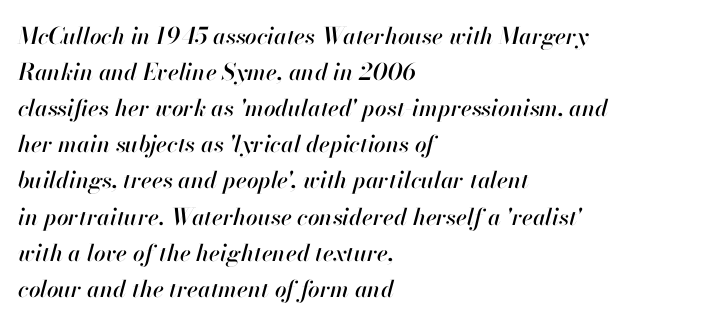
{"italic": "yes", "lean": "right", "slant_degrees": 13, "underline": "no", "align": "left", "line_spacing": "normal", "line_spacing_ratio": 1.57, "letter_spacing": "normal", "letter_spacing_em": 0.0, "glyph_px": 23}
